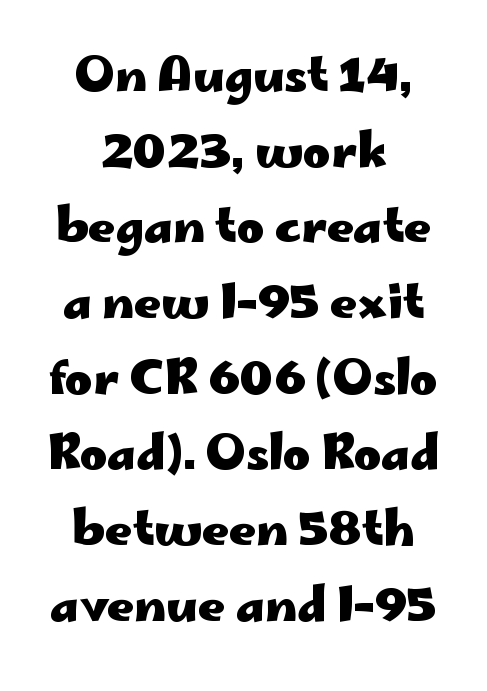
Q: Is the text bold? A: Yes.
Q: Is the text italic (slanted)? A: No, it is upright.
Q: Is the typeface a serif or a sans-serif typeface? A: Sans-serif.
Q: Is the text underlined? A: No.
Q: How is the paragraph aligned? A: Centered.
Q: Is the spacing between letters normal or unusually wide? A: Normal.
Q: Is the spacing between lines tight, normal or loose? A: Normal.
Q: Width (condensed, normal, or wide)? A: Wide.
Q: Stroke contrast? A: Low.
Q: x-height? A: Small.
Q: Monospaced? A: No.
